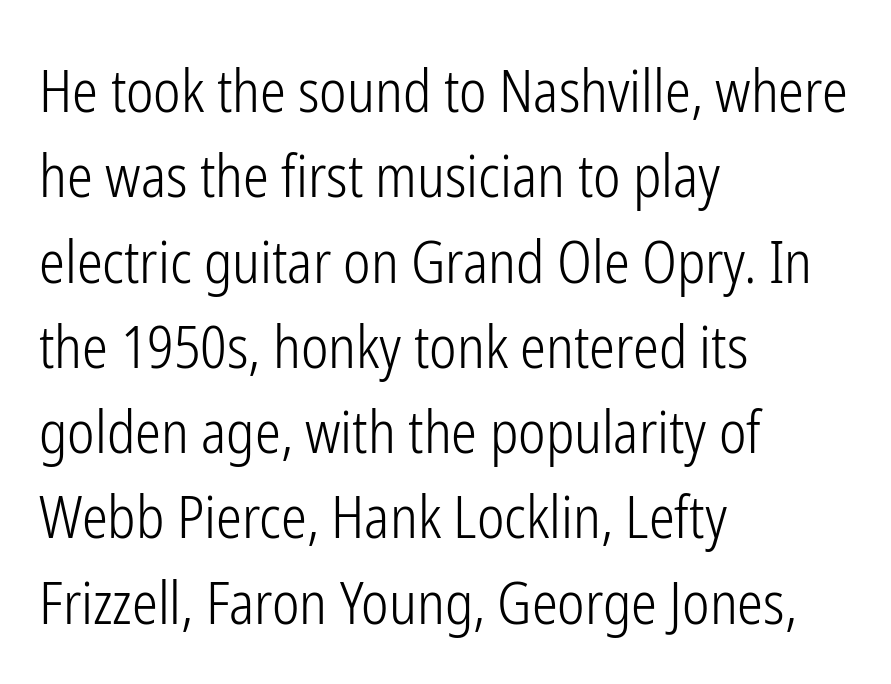
Q: Is the text bold? A: No.
Q: Is the text italic (slanted)? A: No, it is upright.
Q: Is the typeface a serif or a sans-serif typeface? A: Sans-serif.
Q: Is the text underlined? A: No.
Q: How is the paragraph aligned? A: Left-aligned.
Q: Is the spacing between letters normal or unusually wide? A: Normal.
Q: Is the spacing between lines tight, normal or loose? A: Normal.
Q: Width (condensed, normal, or wide)? A: Condensed.
Q: Stroke contrast? A: Low.
Q: x-height? A: Medium.
Q: Monospaced? A: No.
